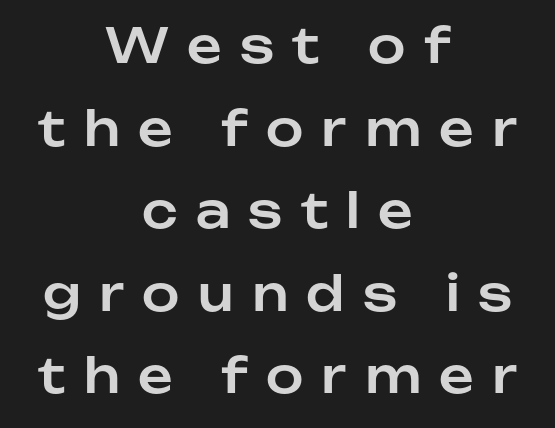
Q: Is the text italic (slanted)? A: No, it is upright.
Q: Is the typeface a serif or a sans-serif typeface? A: Sans-serif.
Q: Is the text underlined? A: No.
Q: How is the paragraph aligned? A: Centered.
Q: Is the spacing between letters normal or unusually wide? A: Unusually wide.
Q: Width (condensed, normal, or wide)? A: Normal.
Q: Stroke contrast? A: Low.
Q: x-height? A: Medium.
Q: Monospaced? A: No.
